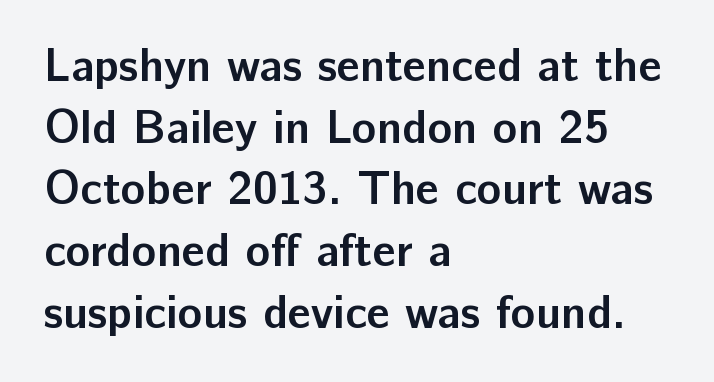
Q: Is the text bold? A: Yes.
Q: Is the text italic (slanted)? A: No, it is upright.
Q: Is the typeface a serif or a sans-serif typeface? A: Sans-serif.
Q: Is the text underlined? A: No.
Q: How is the paragraph aligned? A: Left-aligned.
Q: Is the spacing between letters normal or unusually wide? A: Normal.
Q: Is the spacing between lines tight, normal or loose? A: Normal.
Q: Width (condensed, normal, or wide)? A: Normal.
Q: Stroke contrast? A: Low.
Q: x-height? A: Medium.
Q: Monospaced? A: No.
